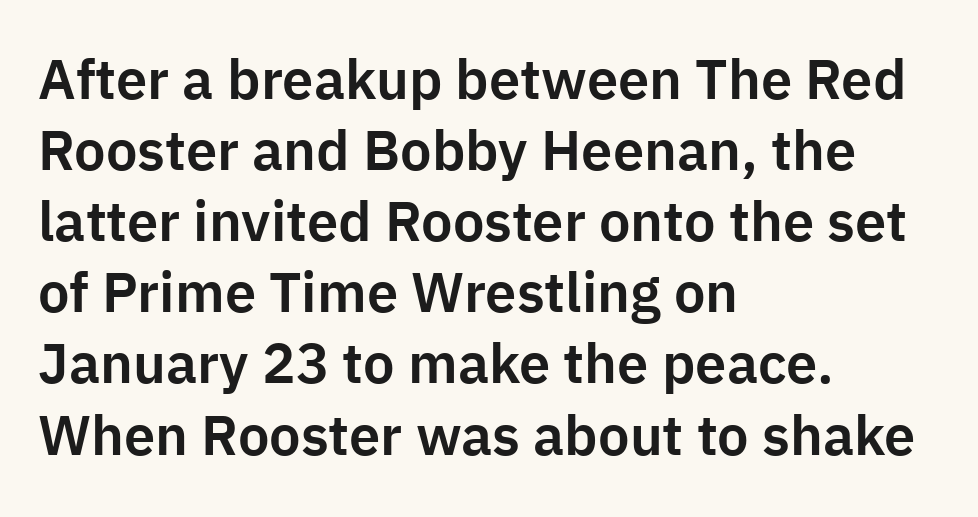
Serif or sans? Sans — the stroke terminals are bare. The passage is arranged the way most books set body copy — flush left. Every character sits straight up, as roman type does. Normally led — the rows are evenly, conventionally spaced. The baseline area is clear.
